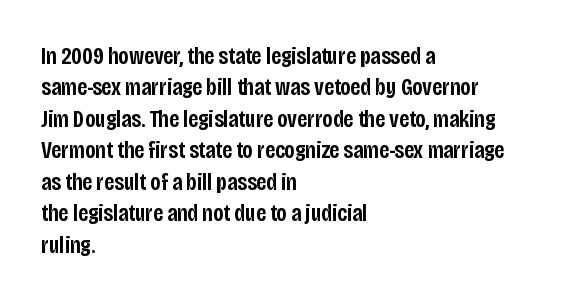
Students, this is semibold: more ink than regular, less than bold. Descender tails drop into unmarked territory. Reading down the block, your eye returns to a fixed left position each line. Do the letters lean? They stand straight. The space between consecutive lines is moderate.
